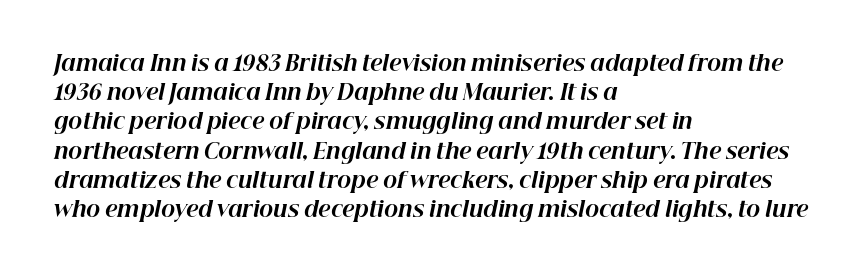
Vertical spacing — default. A student would call this left alignment; a typographer would say flush left, rag right. Letter spacing: default. Characters are canted at an angle relative to the baseline's perpendicular.
